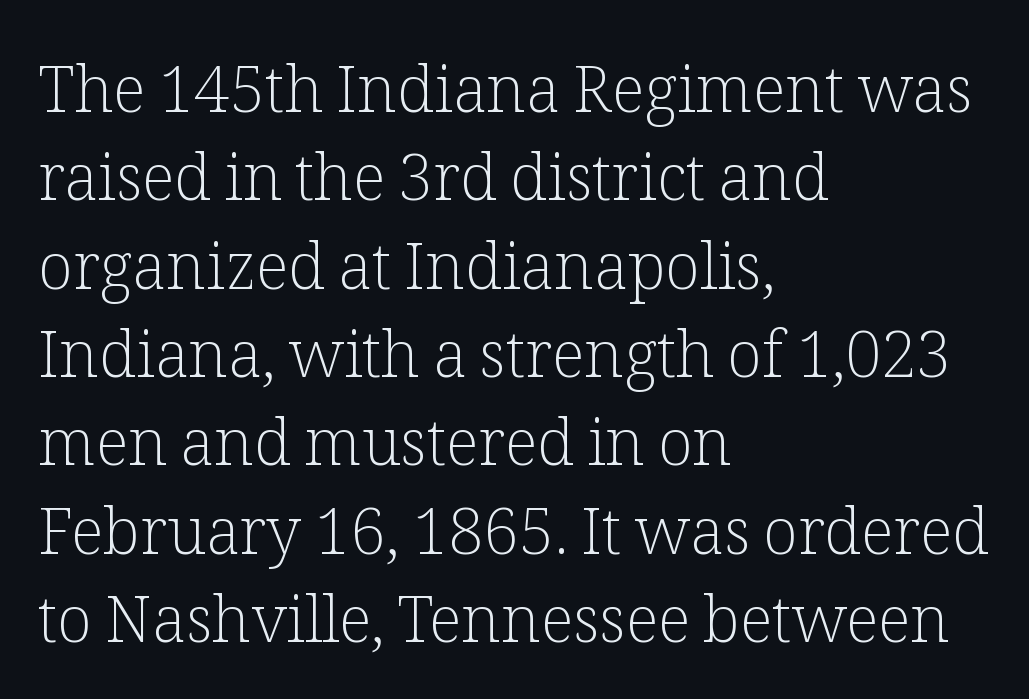
Students, note that the glyphs here touch the page at normal intervals. Underline: absent. The rendering uses a moderate line-height, typical for paragraphs. This is serif lettering, the kind often seen in printed books.
